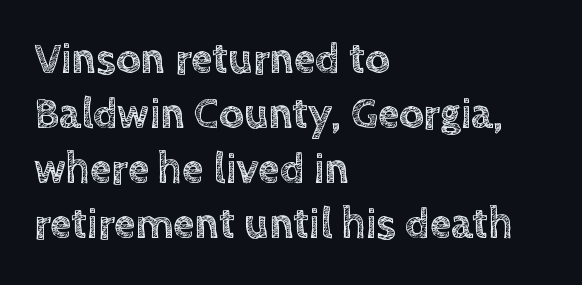
Q: Is the text italic (slanted)? A: No, it is upright.
Q: Is the text underlined? A: No.
Q: How is the paragraph aligned? A: Left-aligned.
Q: Is the spacing between letters normal or unusually wide? A: Normal.
Q: Is the spacing between lines tight, normal or loose? A: Normal.
Q: Width (condensed, normal, or wide)? A: Normal.
Q: x-height? A: Large.
Q: Monospaced? A: No.
